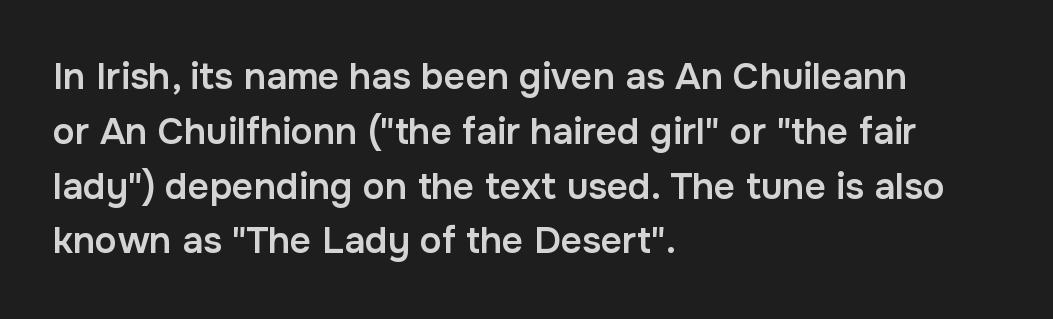
Q: Is the text bold? A: Semi-bold.
Q: Is the text italic (slanted)? A: No, it is upright.
Q: Is the typeface a serif or a sans-serif typeface? A: Sans-serif.
Q: Is the text underlined? A: No.
Q: How is the paragraph aligned? A: Left-aligned.
Q: Is the spacing between letters normal or unusually wide? A: Normal.
Q: Is the spacing between lines tight, normal or loose? A: Normal.
Q: Width (condensed, normal, or wide)? A: Normal.
Q: Stroke contrast? A: Low.
Q: x-height? A: Medium.
Q: Monospaced? A: No.
